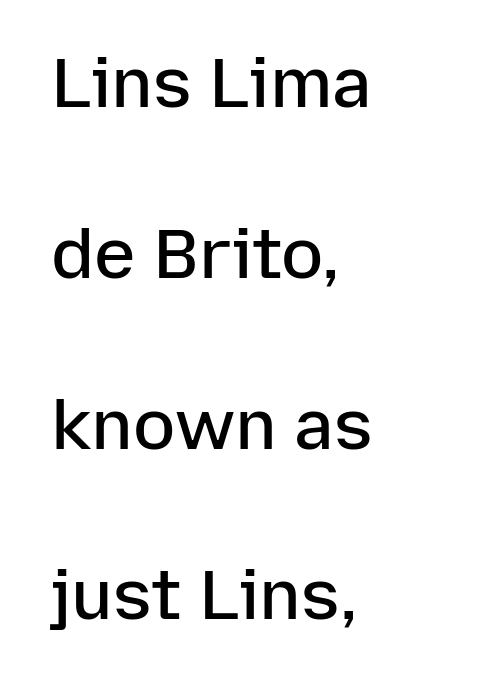
Rendered with straight, roman letterforms. The baseline area is clear. Widely set lines give the paragraph a tall, airy silhouette. Summary of weight: moderately heavy, a semibold.
